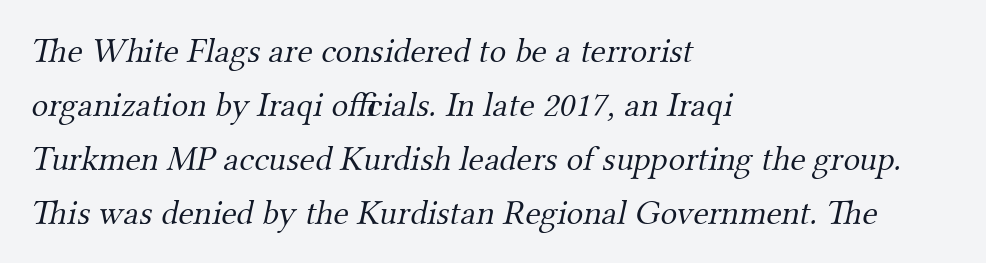
The passage shown stacks its lines at a standard gap. Just letters on the line, the space beneath them empty. This reads as an unemphasized weight, regular at the heaviest. I'd call this a serif setting — the letters wear small feet. In terms of letterspacing, this is plain default setting. These lines are rendered in a variable-pitch font.
